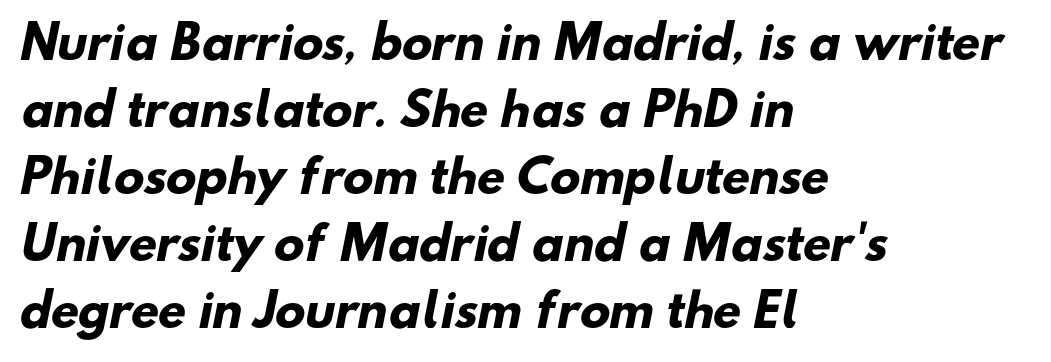
Glance below the letters and you will spot only blank space. In terms of letterspacing, this is plain default setting. The text block is weighted toward the left margin, trailing off unevenly rightward. A typesetter would call this proportional, since set widths differ per character.
